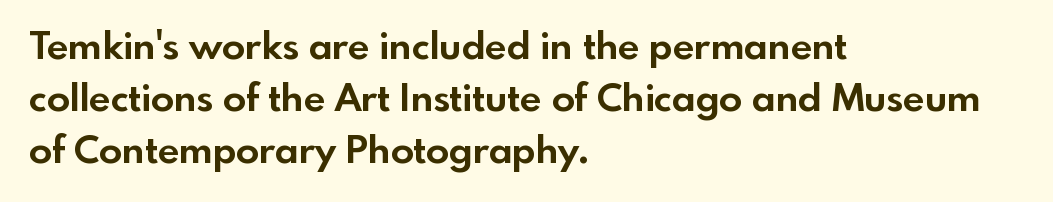
The image shows 38 px bold sans-serif type, upright; set left-aligned, normal line spacing (1.37x), normal letter spacing, not underlined; a small x-height.
